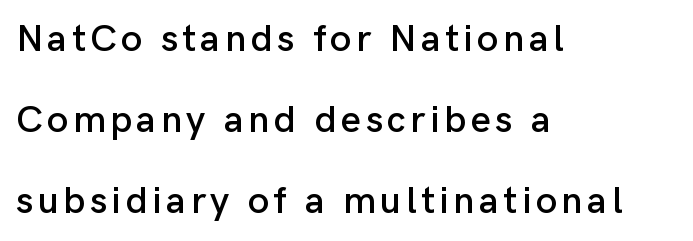
Q: Is the text italic (slanted)? A: No, it is upright.
Q: Is the typeface a serif or a sans-serif typeface? A: Sans-serif.
Q: Is the text underlined? A: No.
Q: How is the paragraph aligned? A: Left-aligned.
Q: Is the spacing between lines tight, normal or loose? A: Loose.
Q: Width (condensed, normal, or wide)? A: Normal.
Q: Stroke contrast? A: Low.
Q: x-height? A: Medium.
Q: Monospaced? A: No.
